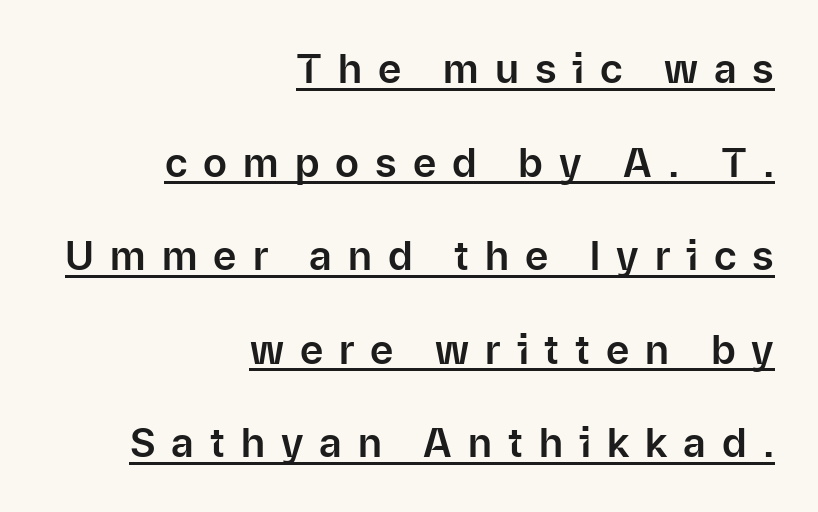
{"serif": "no", "italic": "no", "width": "normal", "stroke_contrast": "low", "x_height": "medium", "monospaced": "no", "underline": "yes", "align": "right", "line_spacing": "loose", "line_spacing_ratio": 2.34, "letter_spacing": "wide", "letter_spacing_em": 0.4, "glyph_px": 40}
